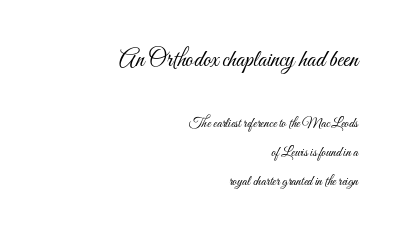
{"bold": "no", "underline": "no", "align": "right", "line_spacing": "loose", "line_spacing_ratio": 2.1, "letter_spacing": "normal", "letter_spacing_em": 0.0, "larger_block": "first", "size_ratio": 1.71, "glyph_px": 24}
